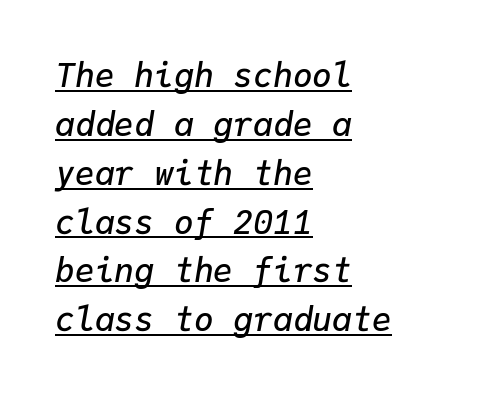
The strokes are fattened partway — semibold, not bold. Is this a fixed-width face? Yes — each glyph sits in an identical cell. Does the lettering tilt? It does — this is italic. Underlining? Definitely there.
